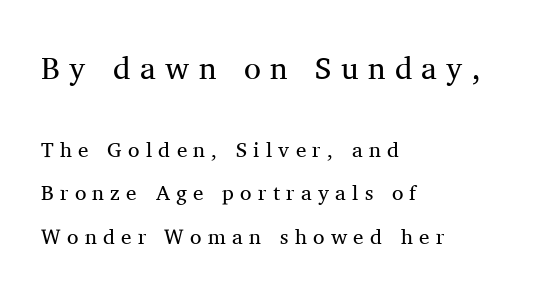
Q: Is the text bold? A: No.
Q: Is the text italic (slanted)? A: No, it is upright.
Q: Is the typeface a serif or a sans-serif typeface? A: Serif.
Q: Is the text underlined? A: No.
Q: How is the paragraph aligned? A: Left-aligned.
Q: Is the spacing between letters normal or unusually wide? A: Unusually wide.
Q: Is the spacing between lines tight, normal or loose? A: Loose.
Q: Which block of text is set in a larger size, the first (top) or the second (bottom)? A: The first (top) one.
Q: Width (condensed, normal, or wide)? A: Normal.
Q: Stroke contrast? A: Medium.
Q: x-height? A: Medium.
Q: Monospaced? A: No.
